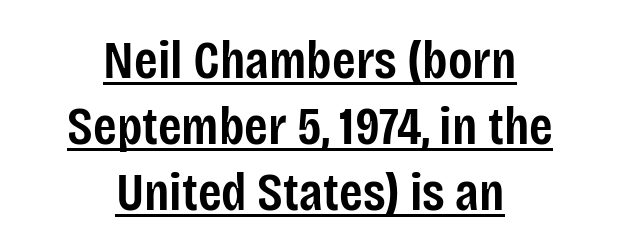
Look at the bottom of the vertical strokes: they stop flat, with no serifs. Proportional: the letters do not fall into vertical columns. A semibold gives these letters moderate extra thickness, short of bold. The typography opts for an upright posture over an oblique one. Looks like someone drew a line under every word here. What stands out about the letter spacing? Nothing — it is the standard amount.
